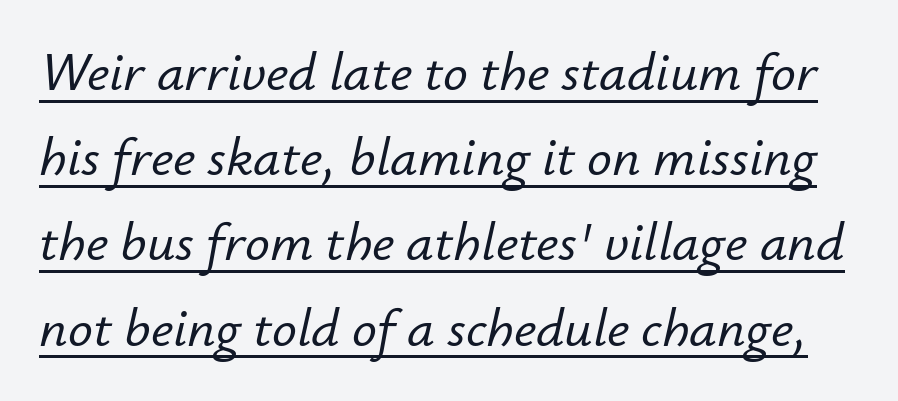
{"italic": "yes", "lean": "right", "slant_degrees": 12, "width": "normal", "stroke_contrast": "low", "x_height": "small", "monospaced": "no", "underline": "yes", "line_spacing": "normal", "line_spacing_ratio": 1.55, "letter_spacing": "normal", "letter_spacing_em": 0.0, "glyph_px": 55}
